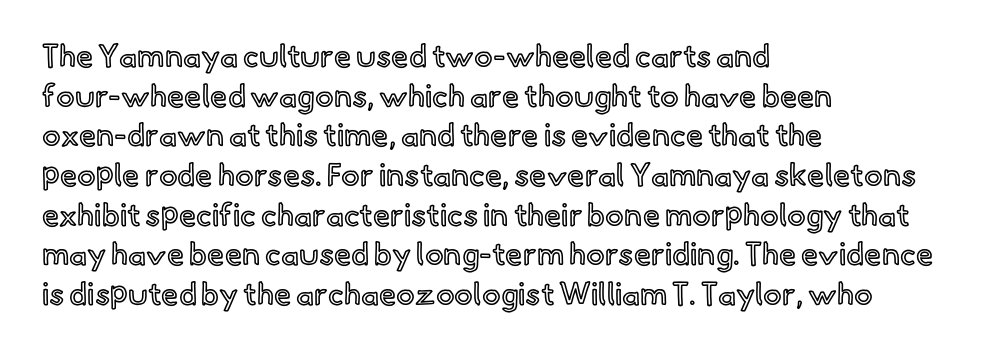
Glyph-to-glyph distance matches everyday printed text. Each letter keeps its own natural width here, so spacing adapts to shape. This sample uses an upright cut, with every glyph sitting square on the baseline. Words float on clear page, feet unadorned. If you measured baseline to baseline, you'd find a middling distance. The text block is weighted toward the left margin, trailing off unevenly rightward.
